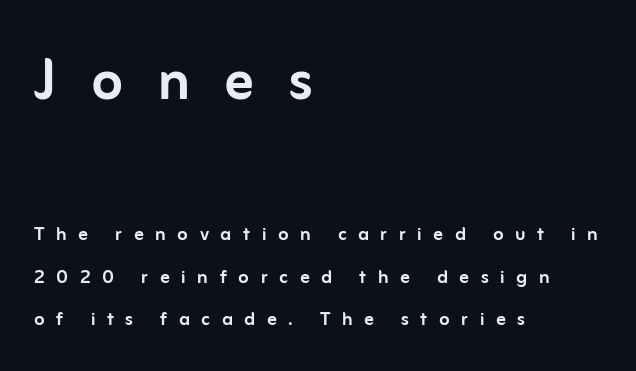
{"serif": "no", "italic": "no", "width": "normal", "stroke_contrast": "low", "x_height": "medium", "monospaced": "no", "underline": "no", "align": "left", "line_spacing_ratio": 1.76, "letter_spacing": "wide", "letter_spacing_em": 0.48, "larger_block": "first", "size_ratio": 3.0, "glyph_px": 72}
